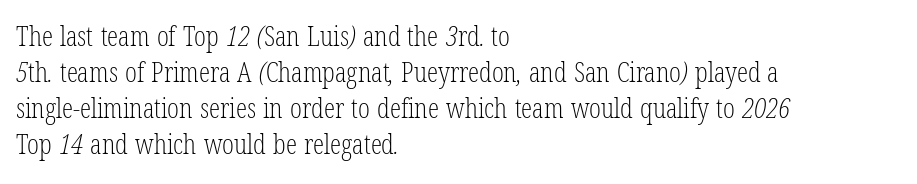
Q: Is the text bold? A: No.
Q: Is the typeface a serif or a sans-serif typeface? A: Serif.
Q: Is the text underlined? A: No.
Q: How is the paragraph aligned? A: Left-aligned.
Q: Is the spacing between letters normal or unusually wide? A: Normal.
Q: Is the spacing between lines tight, normal or loose? A: Normal.
Q: Width (condensed, normal, or wide)? A: Condensed.
Q: Stroke contrast? A: Low.
Q: x-height? A: Medium.
Q: Monospaced? A: No.
